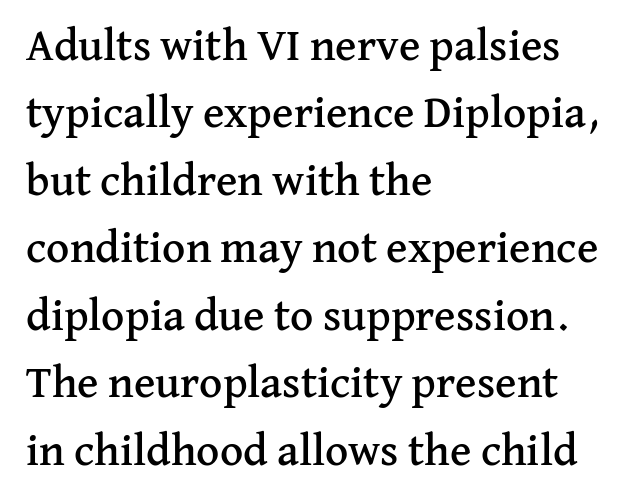
Classification — serif. Evenly set lines give the paragraph a standard silhouette. Do the characters align in a grid? No, the font is proportional. Underlining? Definitely not there.
